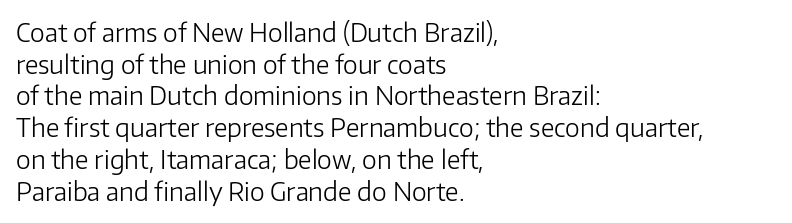
The characters are drawn with everyday or finer stroke widths. The string is rendered with underlining switched off. Leading matches the norm, producing a regular column. This sample uses plain, unmodified letter spacing.
